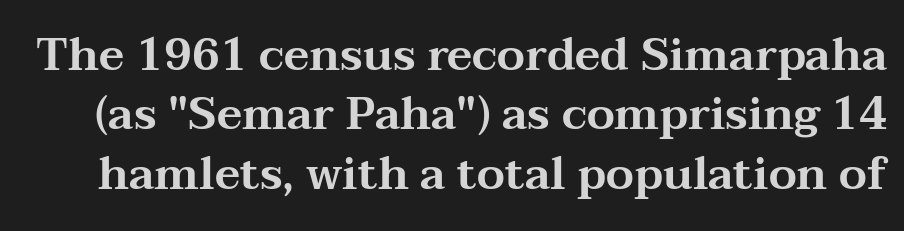
{"serif": "yes", "italic": "no", "width": "wide", "stroke_contrast": "medium", "x_height": "medium", "monospaced": "no", "underline": "no", "line_spacing": "normal", "line_spacing_ratio": 1.32, "letter_spacing": "normal", "letter_spacing_em": 0.0, "glyph_px": 45}
